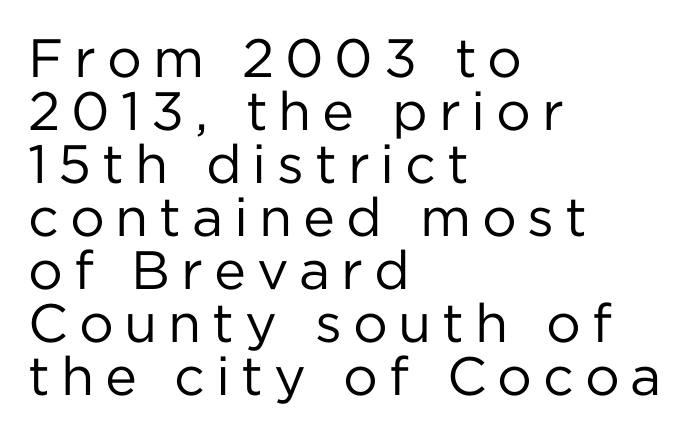
How are the letters spaced? Widely, with obvious added tracking. If you drew a line through each stem, it would be perfectly vertical. Lines of text with bare space underneath. Each letter keeps its own natural width here, so spacing adapts to shape. Nope, no serifs anywhere on these letters. Notice how descenders almost collide with the ascenders below — that's tight leading.
